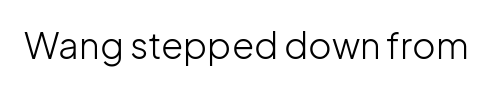
Each letter's strokes conclude bluntly, with no projecting serifs. Does the lettering tilt? It doesn't — this is upright. These lines are rendered in a variable-pitch font. The space directly below the letters is spotless.
